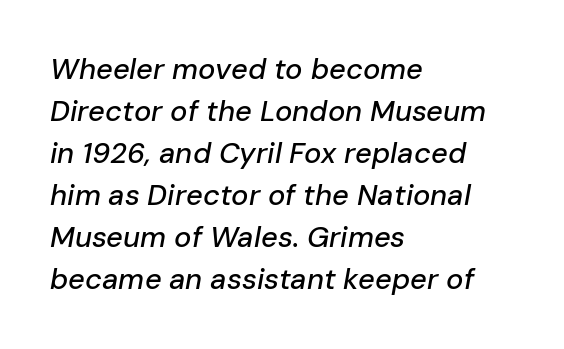
Left-aligned paragraph, ragged on the right. Does the lettering tilt? It does — this is italic. This block has exactly the height ordinary leading produces. Each word holds together tightly as a unit, with standard inter-letter gaps. Plain, unruled lines of type. Each letter keeps its own natural width here, so spacing adapts to shape.
